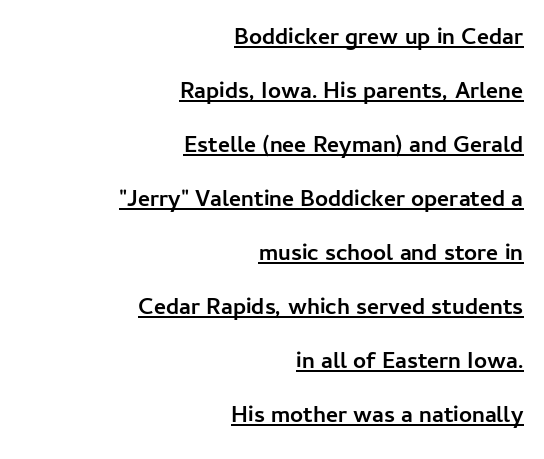
{"italic": "no", "bold": "yes", "underline": "yes", "align": "right", "line_spacing": "loose", "line_spacing_ratio": 2.35, "letter_spacing": "normal", "letter_spacing_em": 0.0, "glyph_px": 23}
